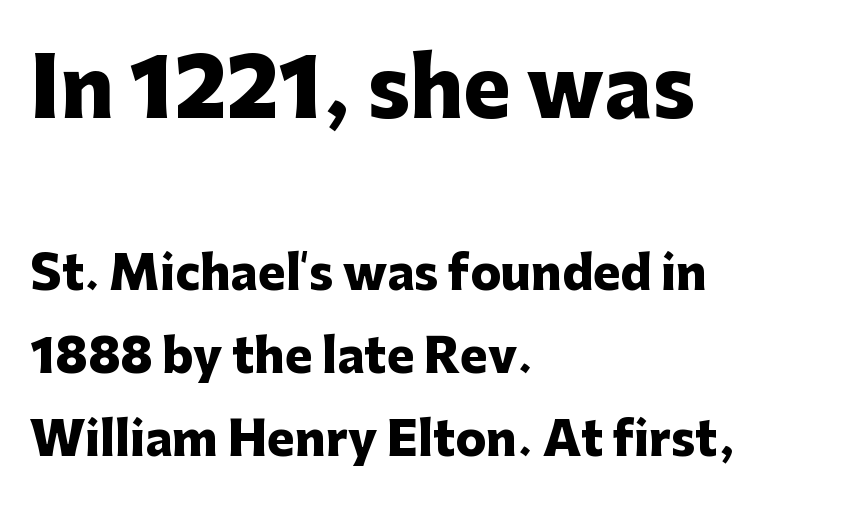
Q: Is the text bold? A: Yes.
Q: Is the text italic (slanted)? A: No, it is upright.
Q: Is the typeface a serif or a sans-serif typeface? A: Sans-serif.
Q: Is the text underlined? A: No.
Q: How is the paragraph aligned? A: Left-aligned.
Q: Is the spacing between letters normal or unusually wide? A: Normal.
Q: Which block of text is set in a larger size, the first (top) or the second (bottom)? A: The first (top) one.
Q: Width (condensed, normal, or wide)? A: Normal.
Q: Stroke contrast? A: Low.
Q: x-height? A: Medium.
Q: Monospaced? A: No.
